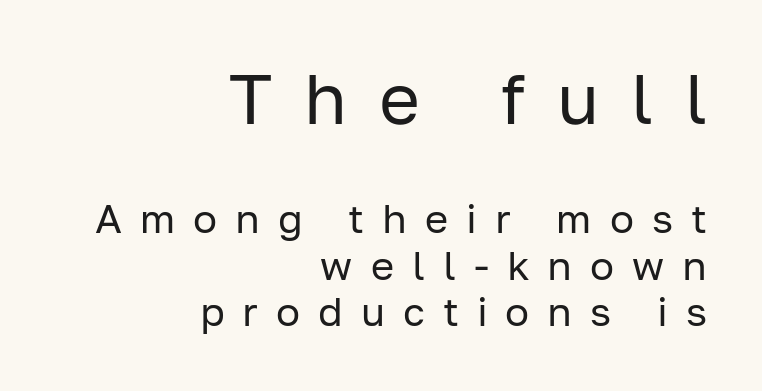
A typesetter would call this proportional, since set widths differ per character. Does the lettering tilt? It doesn't — this is upright. Serif or sans? Sans — the stroke terminals are bare. Nothing heavy about these letters — not bold at all.
